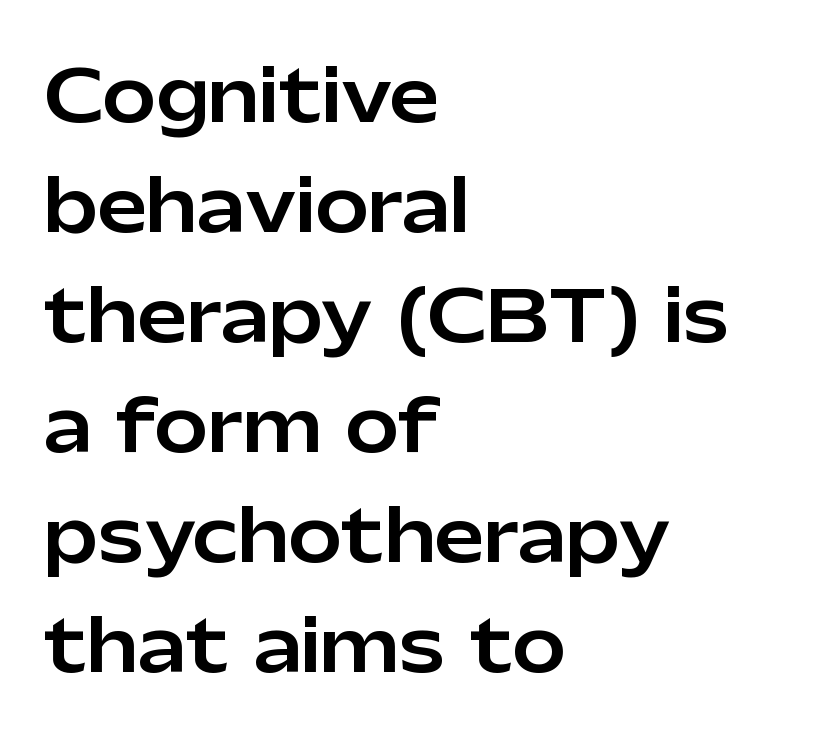
Q: Is the text italic (slanted)? A: No, it is upright.
Q: Is the typeface a serif or a sans-serif typeface? A: Sans-serif.
Q: Is the text underlined? A: No.
Q: How is the paragraph aligned? A: Left-aligned.
Q: Is the spacing between letters normal or unusually wide? A: Normal.
Q: Is the spacing between lines tight, normal or loose? A: Normal.
Q: Width (condensed, normal, or wide)? A: Normal.
Q: Stroke contrast? A: Low.
Q: x-height? A: Medium.
Q: Monospaced? A: No.
